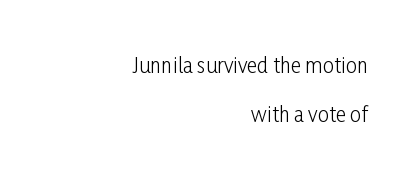
Q: Is the text bold? A: No.
Q: Is the text italic (slanted)? A: No, it is upright.
Q: Is the text underlined? A: No.
Q: How is the paragraph aligned? A: Right-aligned.
Q: Is the spacing between letters normal or unusually wide? A: Normal.
Q: Is the spacing between lines tight, normal or loose? A: Loose.
